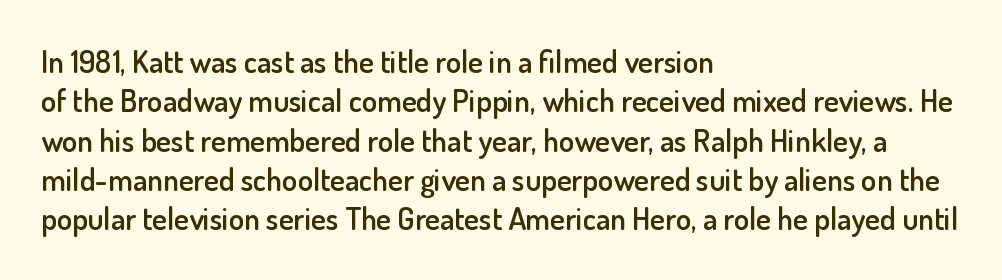
The typesetter chose a ragged-right arrangement here. The space between consecutive lines is moderate. This is sans-serif lettering, the kind often seen on screens and signage. The face used here is proportionally spaced, like ordinary book or web type. Tall strokes in this sample are plumb rather than angled. Summary of weight: moderately heavy, a semibold.
